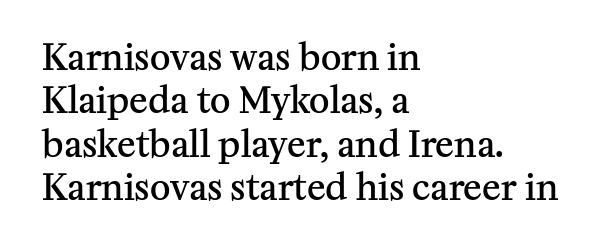
Q: Is the text bold? A: Semi-bold.
Q: Is the text italic (slanted)? A: No, it is upright.
Q: Is the typeface a serif or a sans-serif typeface? A: Serif.
Q: Is the text underlined? A: No.
Q: How is the paragraph aligned? A: Left-aligned.
Q: Is the spacing between letters normal or unusually wide? A: Normal.
Q: Width (condensed, normal, or wide)? A: Normal.
Q: Stroke contrast? A: Medium.
Q: x-height? A: Medium.
Q: Monospaced? A: No.
